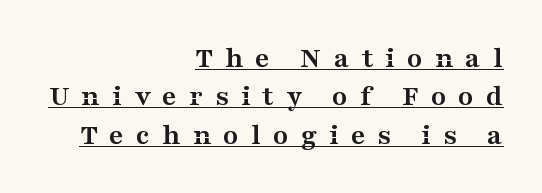
Q: Is the text bold? A: Yes.
Q: Is the text italic (slanted)? A: No, it is upright.
Q: Is the typeface a serif or a sans-serif typeface? A: Serif.
Q: Is the text underlined? A: Yes.
Q: How is the paragraph aligned? A: Right-aligned.
Q: Is the spacing between letters normal or unusually wide? A: Unusually wide.
Q: Width (condensed, normal, or wide)? A: Wide.
Q: Stroke contrast? A: Medium.
Q: x-height? A: Medium.
Q: Monospaced? A: No.
